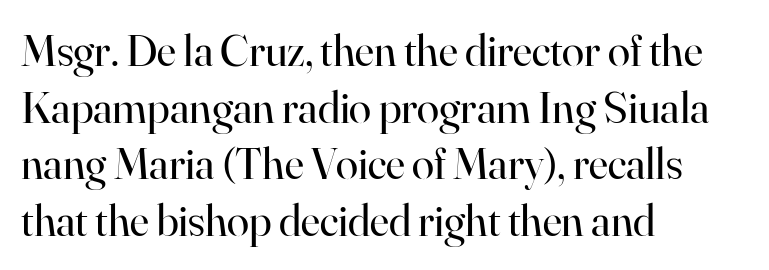
The face looks like a standard text weight, possibly lighter. Every character sits straight up, as roman type does. Note the varied advance widths — an 'i' is clearly narrower than an 'm'. Is the letter spacing exaggerated? No — it looks like the ordinary default. Horizontally, the lines are justified to the leading edge only. What's the leading like? Ordinary, nothing unusual.
